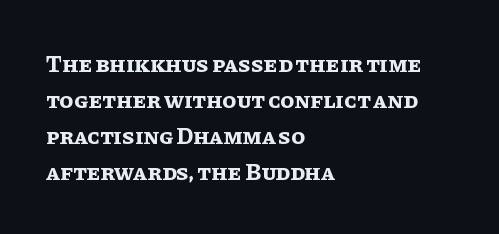
The image shows 23 px bold type, upright; set left-aligned, normal line spacing (1.56x), normal letter spacing, not underlined.
